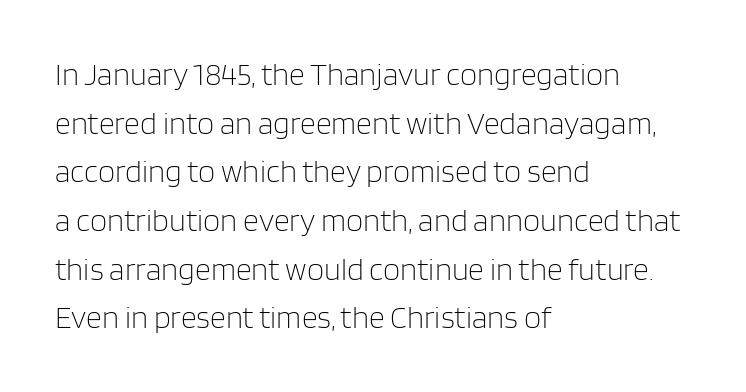
{"serif": "no", "italic": "no", "bold": "no", "weight": "light", "width": "normal", "stroke_contrast": "low", "x_height": "large", "monospaced": "no", "underline": "no", "align": "left", "line_spacing": "normal", "line_spacing_ratio": 1.57, "letter_spacing": "normal", "letter_spacing_em": 0.0, "glyph_px": 31}
